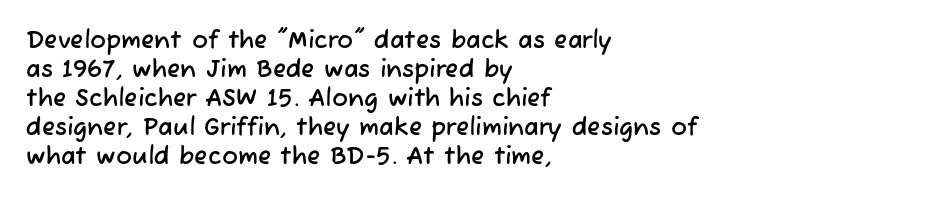
{"underline": "no", "align": "left", "line_spacing_ratio": 1.21, "letter_spacing": "normal", "letter_spacing_em": 0.0, "glyph_px": 24}
